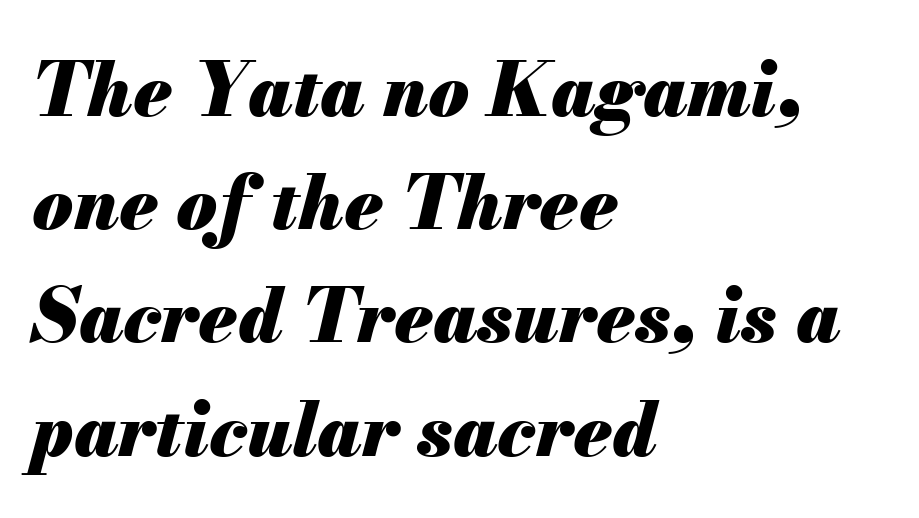
Looking at the ascenders, they clearly lean. The passage shown is not underscored anywhere. The lines in this sample share a left origin and differ only in where they stop. The gaps between neighbouring characters are ordinary and unremarkable.
